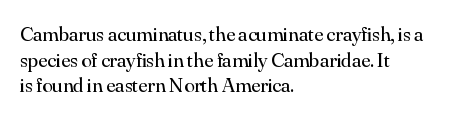
The image shows 21 px text type, upright; set left-aligned, line spacing 1.22x, normal letter spacing, not underlined.
